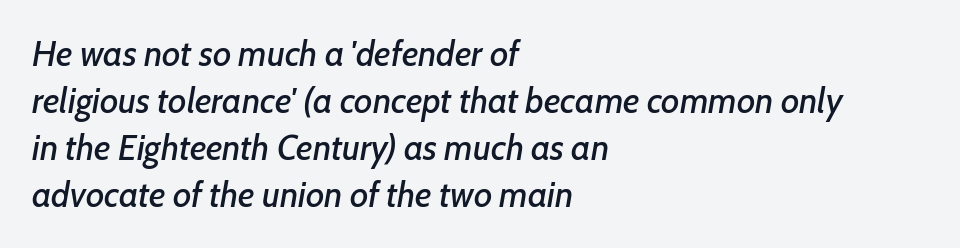
Q: Is the text italic (slanted)? A: Yes, it leans right by about 7 degrees.
Q: Is the text underlined? A: No.
Q: How is the paragraph aligned? A: Left-aligned.
Q: Is the spacing between letters normal or unusually wide? A: Normal.
Q: Is the spacing between lines tight, normal or loose? A: Normal.
Q: Width (condensed, normal, or wide)? A: Normal.
Q: Stroke contrast? A: Low.
Q: x-height? A: Medium.
Q: Monospaced? A: No.
